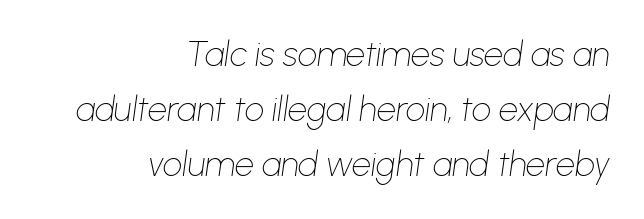
{"italic": "yes", "lean": "right", "slant_degrees": 8, "bold": "no", "weight": "thin", "width": "normal", "stroke_contrast": "low", "x_height": "medium", "monospaced": "no", "underline": "no", "align": "right", "line_spacing": "normal", "line_spacing_ratio": 1.62, "letter_spacing": "normal", "letter_spacing_em": 0.0, "glyph_px": 34}
